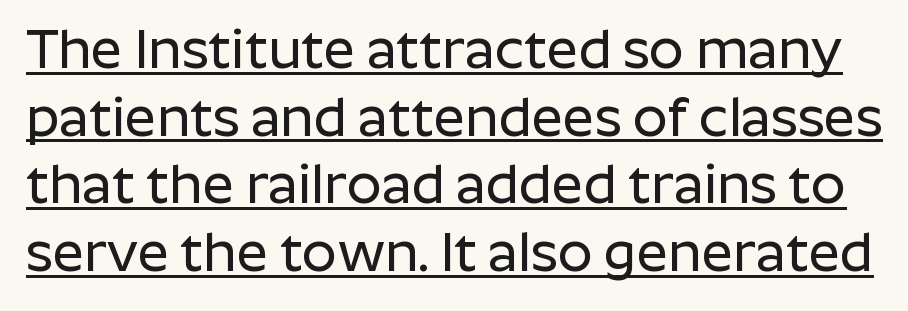
Q: Is the text italic (slanted)? A: No, it is upright.
Q: Is the typeface a serif or a sans-serif typeface? A: Sans-serif.
Q: Is the text underlined? A: Yes.
Q: Is the spacing between letters normal or unusually wide? A: Normal.
Q: Width (condensed, normal, or wide)? A: Normal.
Q: Stroke contrast? A: Low.
Q: x-height? A: Medium.
Q: Monospaced? A: No.
